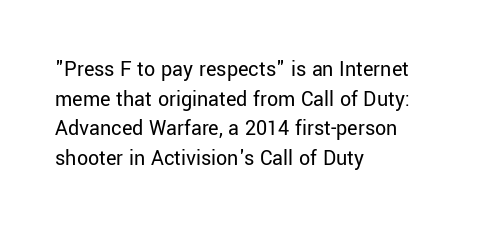
Q: Is the text bold? A: No.
Q: Is the text italic (slanted)? A: No, it is upright.
Q: Is the text underlined? A: No.
Q: How is the paragraph aligned? A: Left-aligned.
Q: Is the spacing between letters normal or unusually wide? A: Normal.
Q: Is the spacing between lines tight, normal or loose? A: Normal.
